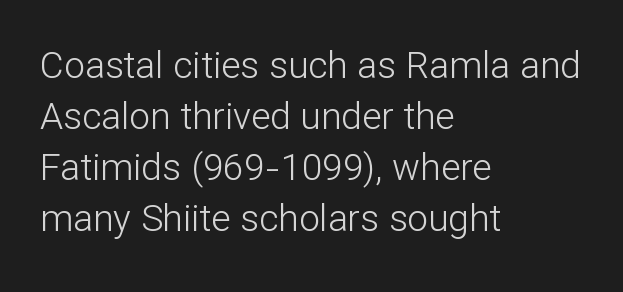
The image shows 37 px light sans-serif type, upright; set left-aligned, normal line spacing (1.38x), normal letter spacing, not underlined; low stroke contrast and a medium x-height.
